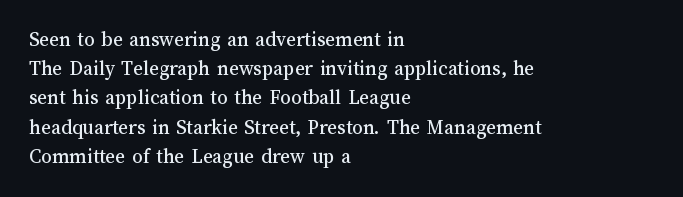
Each word holds together tightly as a unit, with standard inter-letter gaps. Left-aligned paragraph, ragged on the right. The vertical gap from one line to the next is medium. Nope, not italic — everything's standing straight. Check the space under the baseline: it is left empty.
